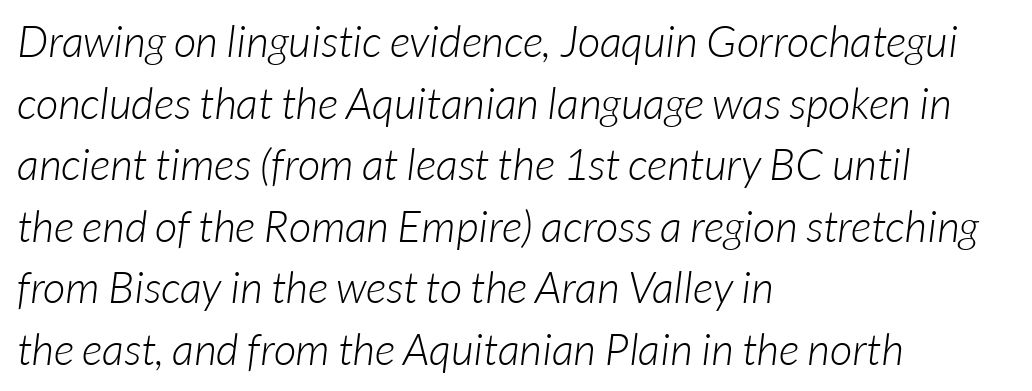
The image shows 44 px light sans-serif type; set left-aligned, normal line spacing (1.4x), normal letter spacing, not underlined; low stroke contrast and a medium x-height.
